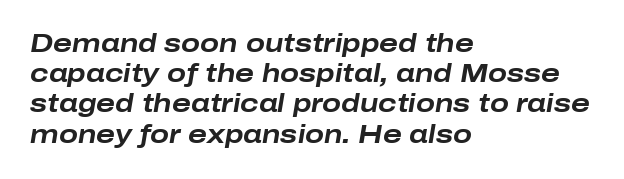
Chunky letters — that's bold for sure. Just letters on the line, the space beneath them empty. Is the letter spacing exaggerated? No — it looks like the ordinary default. Where is the straight margin? On the left.
